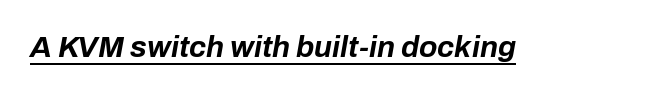
The image shows 30 px bold type, italic (leaning right); set normal letter spacing, underlined; low stroke contrast and a medium x-height.
